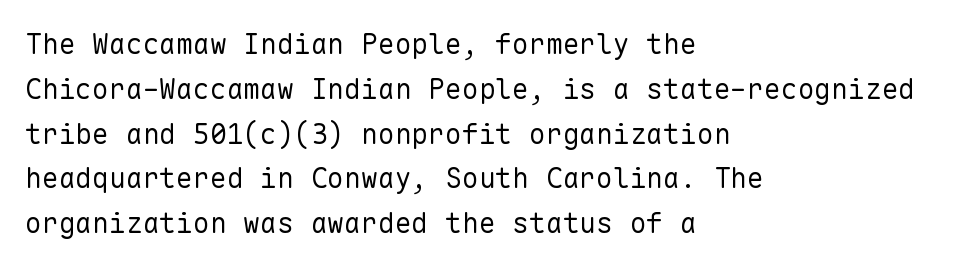
The image shows 28 px regular-weight sans-serif type, upright, monospaced; set left-aligned, normal line spacing (1.6x), normal letter spacing, not underlined; low stroke contrast and a medium x-height.
